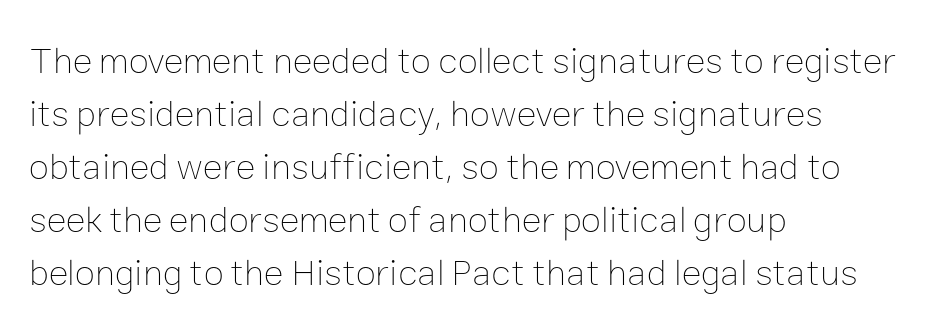
Between one letter and the next there's only the usual sliver of space. This is not heavy type; no bold has been used. All the whitespace from short lines collects on the right. Normally led — the rows are evenly, conventionally spaced. The letters stand upright; this is a roman face. The words here are not underlined.
